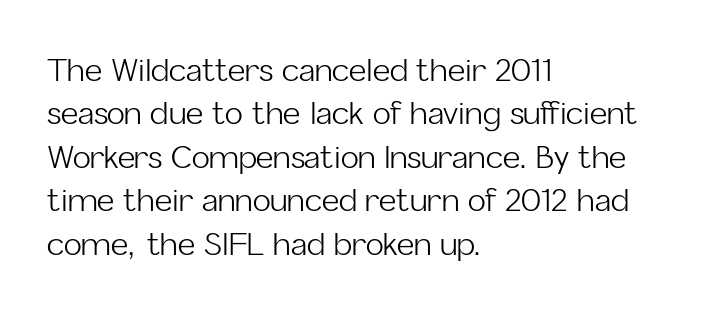
Q: Is the text bold? A: No.
Q: Is the text italic (slanted)? A: No, it is upright.
Q: Is the typeface a serif or a sans-serif typeface? A: Sans-serif.
Q: Is the text underlined? A: No.
Q: How is the paragraph aligned? A: Left-aligned.
Q: Is the spacing between letters normal or unusually wide? A: Normal.
Q: Is the spacing between lines tight, normal or loose? A: Normal.
Q: Width (condensed, normal, or wide)? A: Normal.
Q: Stroke contrast? A: Low.
Q: x-height? A: Medium.
Q: Monospaced? A: No.
